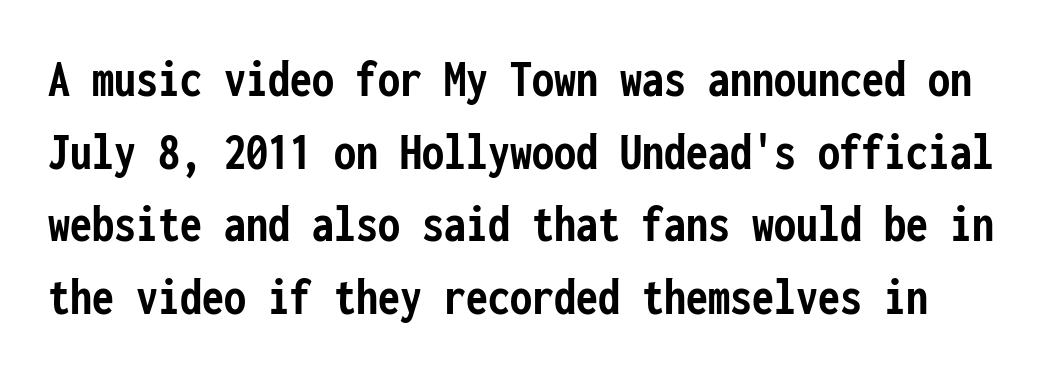
The horizontal fit of the characters is conventional and even. Is the type bold? Yes — the strokes are clearly thick and heavy. Check the space under the baseline: it is left empty. Honestly, the row spacing looks completely unremarkable. Posture: straight, roman, zero tilt.
